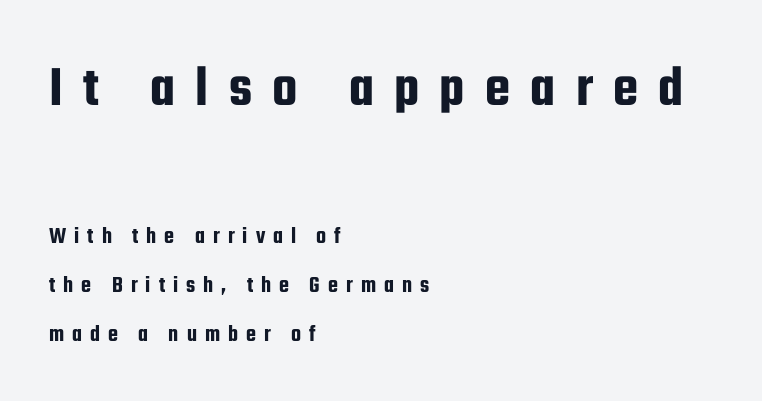
The image shows 58 px condensed sans-serif type, upright; set left-aligned, loose line spacing (2.14x), unusually wide letter spacing (+0.35 em), not underlined; the first (top) block is 2.52x larger; low stroke contrast and a medium x-height.
